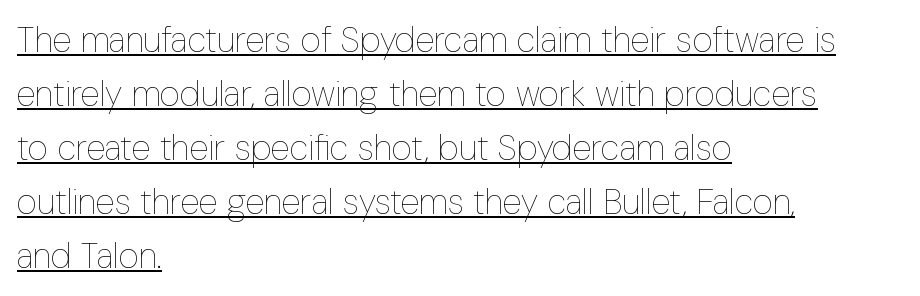
Q: Is the text bold? A: No.
Q: Is the text italic (slanted)? A: No, it is upright.
Q: Is the text underlined? A: Yes.
Q: How is the paragraph aligned? A: Left-aligned.
Q: Is the spacing between letters normal or unusually wide? A: Normal.
Q: Is the spacing between lines tight, normal or loose? A: Normal.
Q: Width (condensed, normal, or wide)? A: Condensed.
Q: Stroke contrast? A: Low.
Q: x-height? A: Medium.
Q: Monospaced? A: No.
